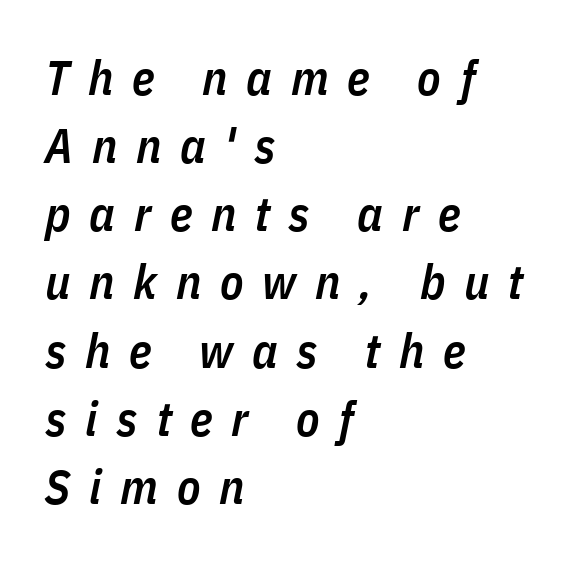
The image shows 48 px semibold, condensed type, italic (leaning right); set left-aligned, normal line spacing (1.42x), unusually wide letter spacing (+0.39 em), not underlined; low stroke contrast and a medium x-height.
